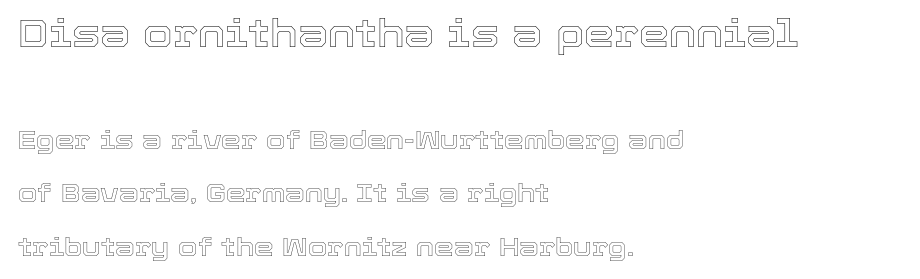
The image shows 38 px text type, upright; set left-aligned, loose line spacing (2.14x), normal letter spacing, not underlined; the first (top) block is 1.52x larger; a medium x-height.
